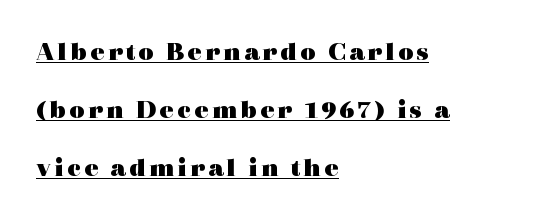
The image shows 27 px bold type, upright; set left-aligned, loose line spacing (2.14x), underlined.
